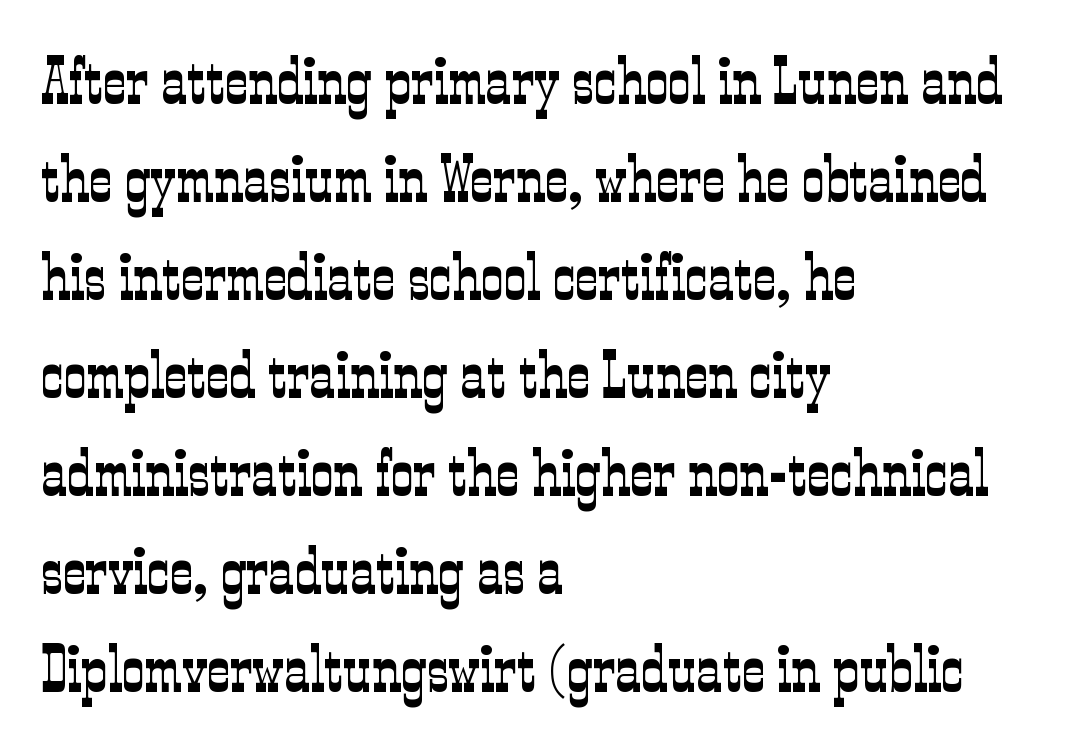
Q: Is the text bold? A: No.
Q: Is the text italic (slanted)? A: No, it is upright.
Q: Is the typeface a serif or a sans-serif typeface? A: Serif.
Q: Is the text underlined? A: No.
Q: How is the paragraph aligned? A: Left-aligned.
Q: Is the spacing between letters normal or unusually wide? A: Normal.
Q: Is the spacing between lines tight, normal or loose? A: Normal.
Q: Width (condensed, normal, or wide)? A: Condensed.
Q: Stroke contrast? A: Low.
Q: x-height? A: Medium.
Q: Monospaced? A: No.
